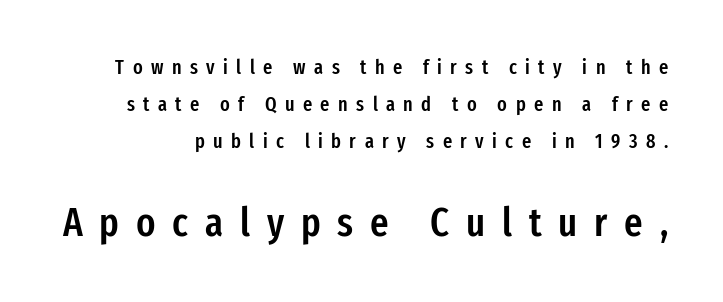
Q: Is the text bold? A: Semi-bold.
Q: Is the text italic (slanted)? A: No, it is upright.
Q: Is the typeface a serif or a sans-serif typeface? A: Sans-serif.
Q: Is the text underlined? A: No.
Q: Is the spacing between letters normal or unusually wide? A: Unusually wide.
Q: Which block of text is set in a larger size, the first (top) or the second (bottom)? A: The second (bottom) one.
Q: Width (condensed, normal, or wide)? A: Condensed.
Q: Stroke contrast? A: Low.
Q: x-height? A: Medium.
Q: Monospaced? A: No.
